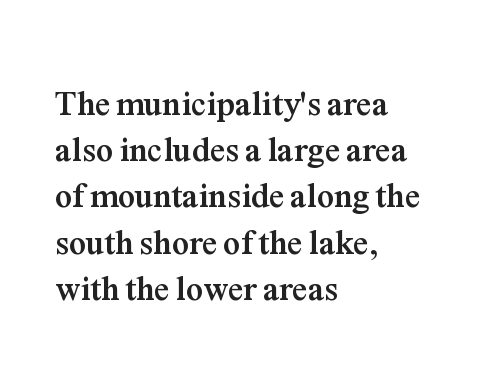
Q: Is the text bold? A: Yes.
Q: Is the text italic (slanted)? A: No, it is upright.
Q: Is the typeface a serif or a sans-serif typeface? A: Serif.
Q: Is the text underlined? A: No.
Q: How is the paragraph aligned? A: Left-aligned.
Q: Is the spacing between letters normal or unusually wide? A: Normal.
Q: Is the spacing between lines tight, normal or loose? A: Normal.
Q: Width (condensed, normal, or wide)? A: Normal.
Q: Stroke contrast? A: Medium.
Q: x-height? A: Medium.
Q: Monospaced? A: No.
